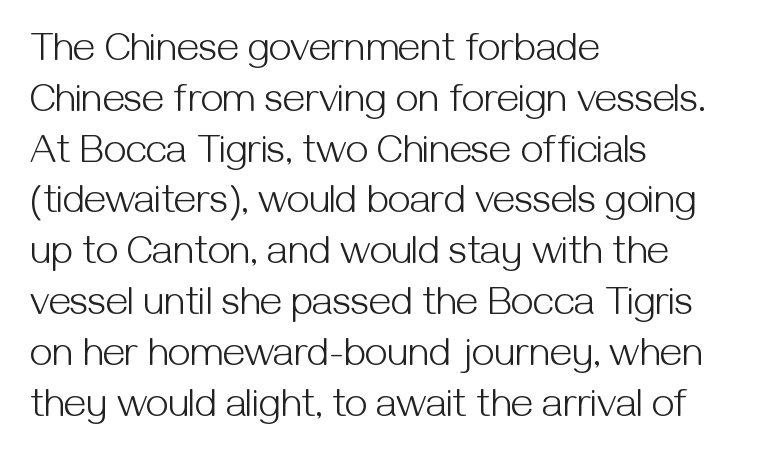
The image shows 40 px light sans-serif type, upright; set left-aligned, normal line spacing (1.27x), normal letter spacing, not underlined; medium stroke contrast and a medium x-height.
